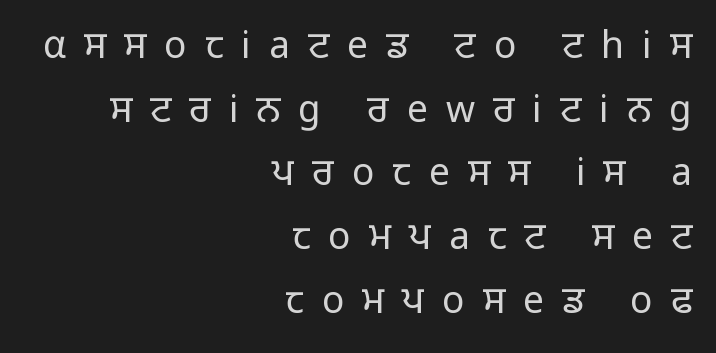
The image shows 37 px light sans-serif type, upright; set right-aligned, line spacing 1.72x, unusually wide letter spacing (+0.49 em), not underlined; low stroke contrast and a medium x-height.
